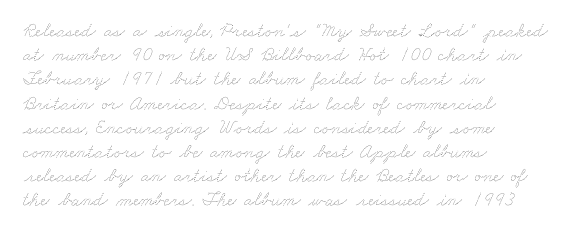
The image shows 20 px text type; set left-aligned, line spacing 1.21x, normal letter spacing, not underlined.
